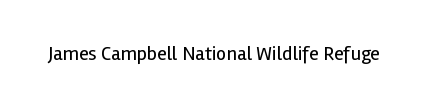
Q: Is the text bold? A: No.
Q: Is the text italic (slanted)? A: No, it is upright.
Q: Is the text underlined? A: No.
Q: Is the spacing between letters normal or unusually wide? A: Normal.
